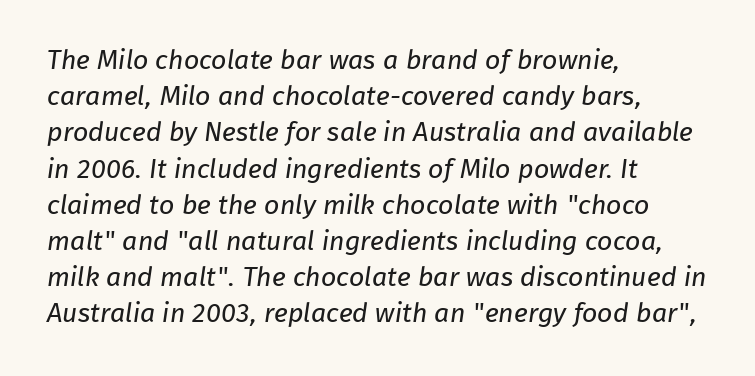
Leading: standard. Standard letterfit; no display-style spreading of the glyphs. The strokes are not fattened; the text isn't bold. All the whitespace from short lines collects on the right. Glance below the letters and you will spot only blank space.
